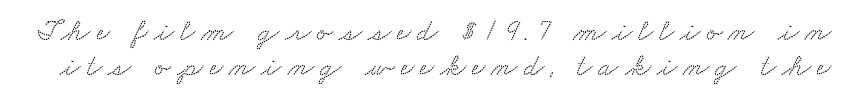
Q: Is the text underlined? A: No.
Q: Is the spacing between letters normal or unusually wide? A: Unusually wide.
Q: Width (condensed, normal, or wide)? A: Wide.
Q: Stroke contrast? A: Low.
Q: x-height? A: Small.
Q: Monospaced? A: No.
